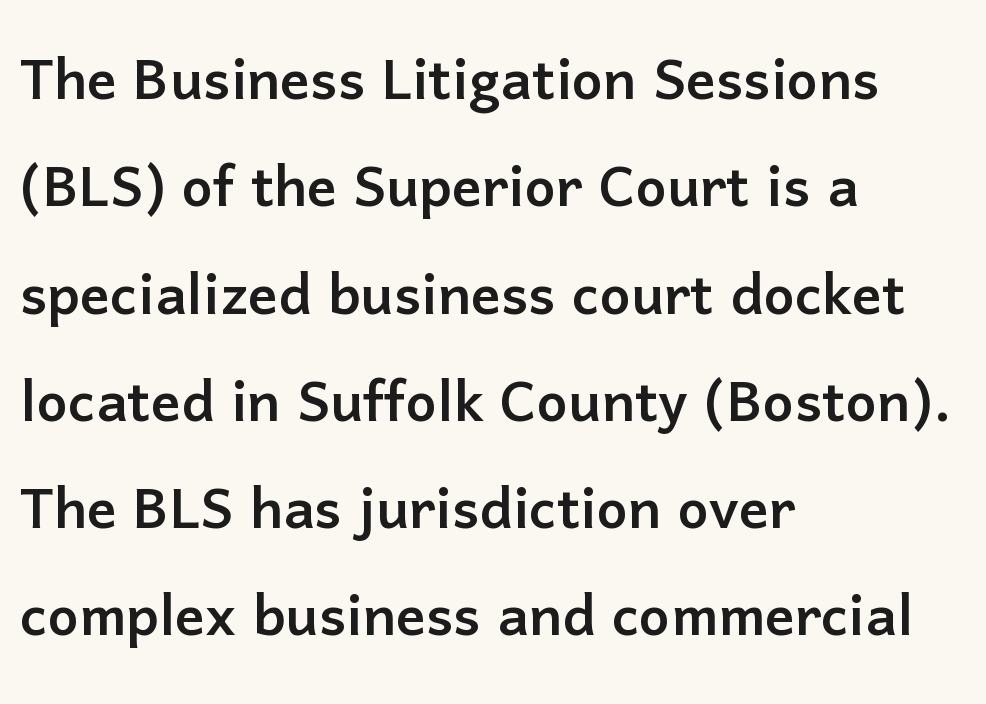
The image shows 74 px sans-serif type, upright; set left-aligned, normal line spacing (1.45x), normal letter spacing, not underlined; low stroke contrast and a medium x-height.
